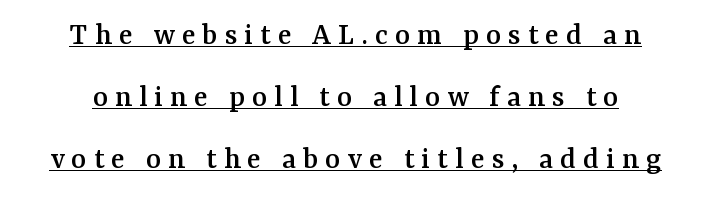
Q: Is the text italic (slanted)? A: No, it is upright.
Q: Is the typeface a serif or a sans-serif typeface? A: Serif.
Q: Is the text underlined? A: Yes.
Q: Is the spacing between letters normal or unusually wide? A: Unusually wide.
Q: Is the spacing between lines tight, normal or loose? A: Loose.
Q: Width (condensed, normal, or wide)? A: Normal.
Q: Stroke contrast? A: Medium.
Q: x-height? A: Medium.
Q: Monospaced? A: No.
